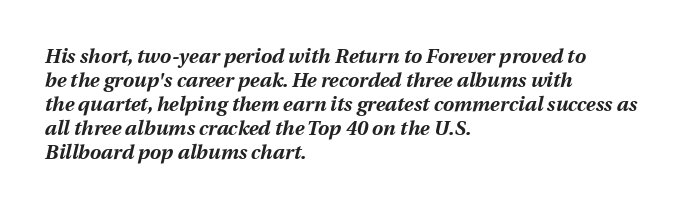
The image shows 20 px bold type, italic (leaning right); set left-aligned, line spacing 1.2x, normal letter spacing, not underlined.
